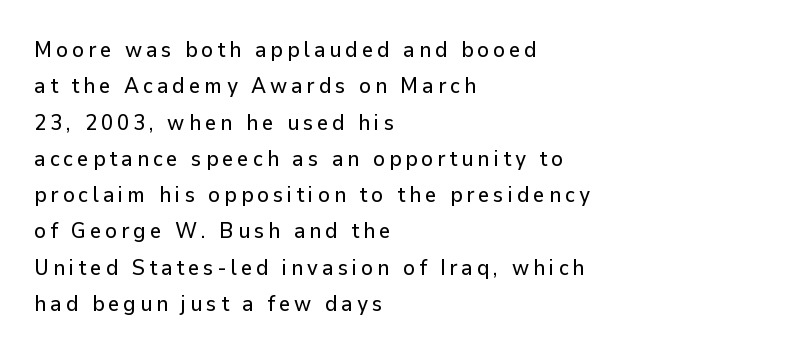
Q: Is the text italic (slanted)? A: No, it is upright.
Q: Is the text underlined? A: No.
Q: How is the paragraph aligned? A: Left-aligned.
Q: Is the spacing between lines tight, normal or loose? A: Normal.
